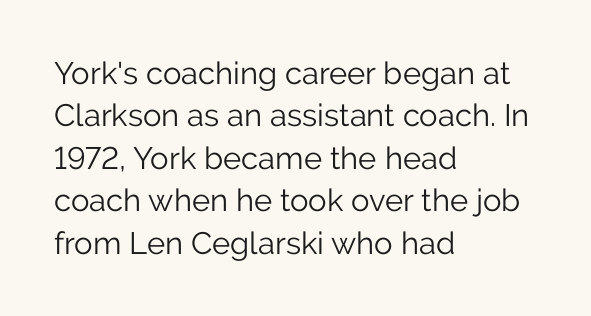
{"serif": "no", "italic": "no", "bold": "no", "weight": "light", "width": "normal", "stroke_contrast": "low", "x_height": "medium", "monospaced": "no", "underline": "no", "align": "left", "line_spacing": "normal", "line_spacing_ratio": 1.37, "letter_spacing": "normal", "letter_spacing_em": 0.0, "glyph_px": 31}
